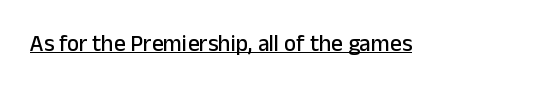
Q: Is the text italic (slanted)? A: No, it is upright.
Q: Is the text underlined? A: Yes.
Q: Is the spacing between letters normal or unusually wide? A: Normal.
